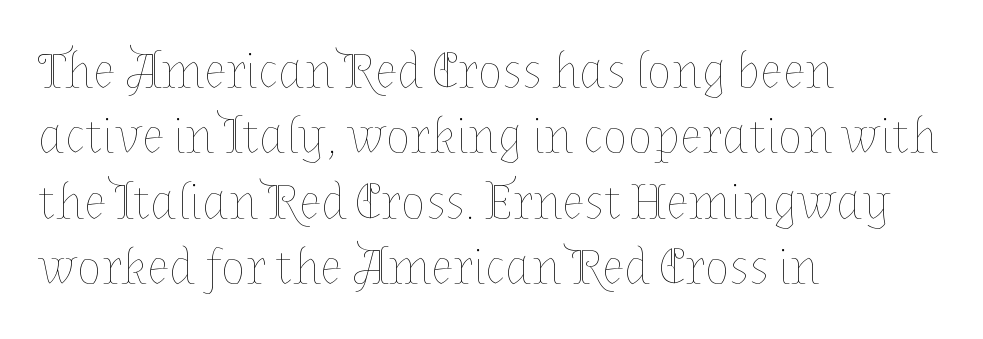
Rule under the text: the space is simply empty. The vertical gap from one line to the next is medium. A roman cut, with each character standing at attention. This rendering uses left alignment, leaving the right contour irregular. No extra tracking has been applied to these lines. On a weight scale, this lands at 450 or below.
